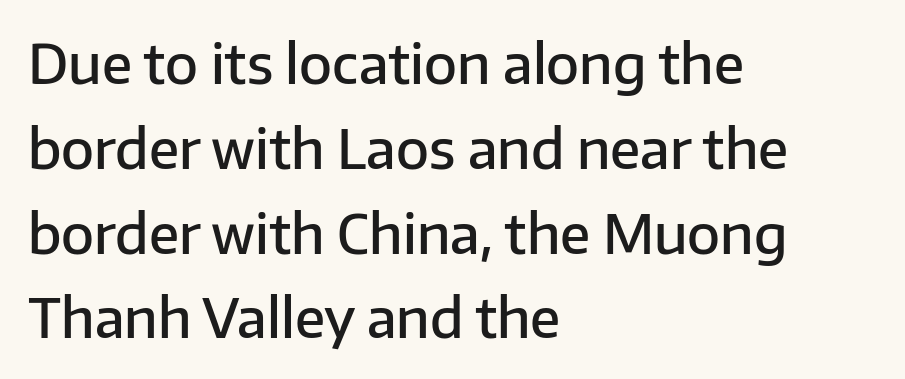
Q: Is the text bold? A: Semi-bold.
Q: Is the text italic (slanted)? A: No, it is upright.
Q: Is the typeface a serif or a sans-serif typeface? A: Sans-serif.
Q: Is the text underlined? A: No.
Q: How is the paragraph aligned? A: Left-aligned.
Q: Is the spacing between letters normal or unusually wide? A: Normal.
Q: Is the spacing between lines tight, normal or loose? A: Normal.
Q: Width (condensed, normal, or wide)? A: Normal.
Q: Stroke contrast? A: Low.
Q: x-height? A: Medium.
Q: Monospaced? A: No.
